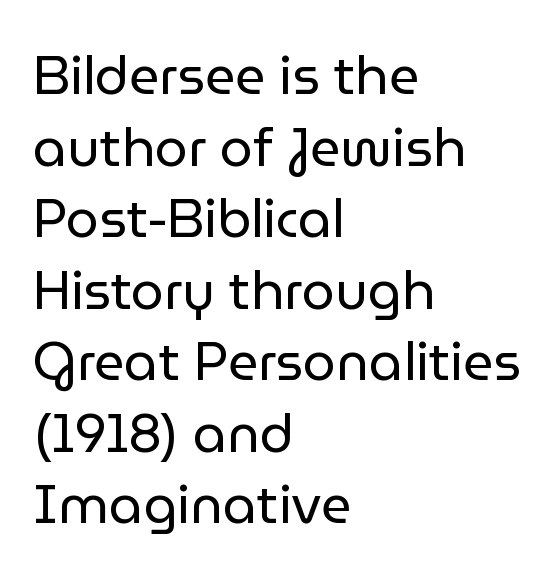
Typographically, this falls in the sans-serif category. The specimen omits any rule beneath the text block's lines. The passage shown is typed in a proportional face where columns would drift. The letters sit at their default tracking, neither squeezed nor spread.
